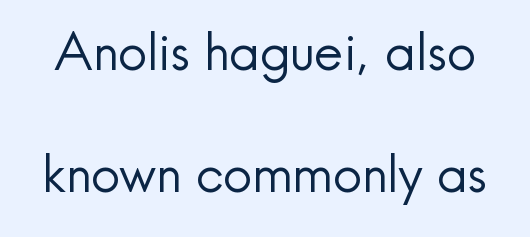
Heaviness? Minimal to ordinary, like unemphasized prose. Nope, no serifs anywhere on these letters. Designer's note — italics off, roman on. Line spacing here is loose.
